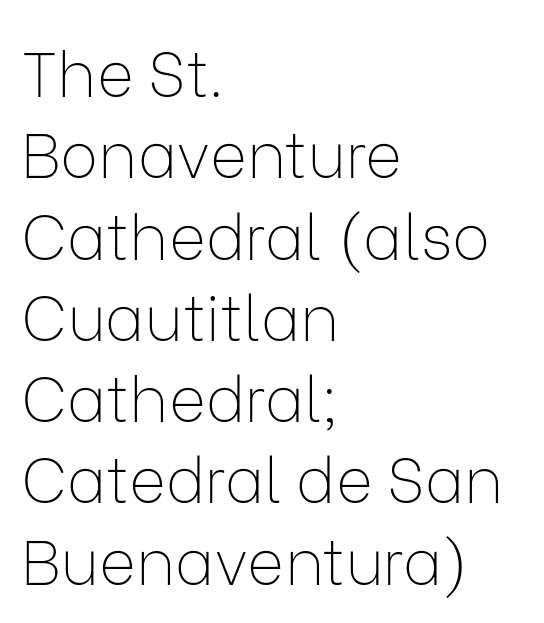
The strokes carry an ordinary text weight at most. The area under the type is left untouched. These lines sit exactly where default settings would place them. Proportional: the letters do not fall into vertical columns.
